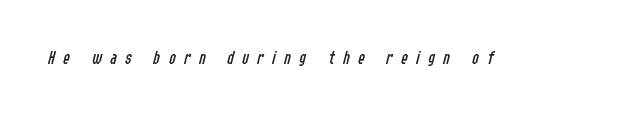
{"italic": "yes", "lean": "right", "slant_degrees": 14, "bold": "no", "underline": "no", "letter_spacing": "wide", "letter_spacing_em": 0.42, "glyph_px": 20}
